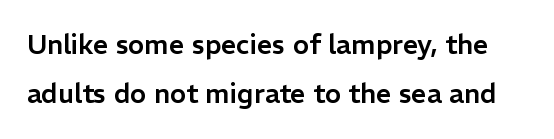
The image shows 27 px text type, upright; set line spacing 1.83x, normal letter spacing, not underlined.
